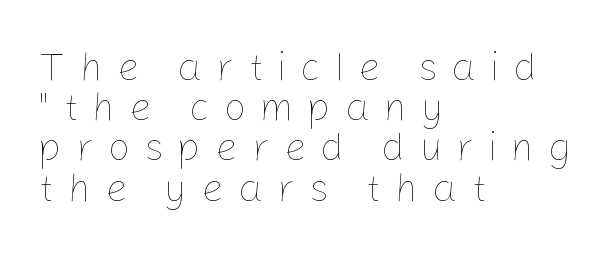
The image shows 39 px thin type, upright; set left-aligned, tight line spacing (1.03x), unusually wide letter spacing (+0.36 em), not underlined; low stroke contrast and a medium x-height.
